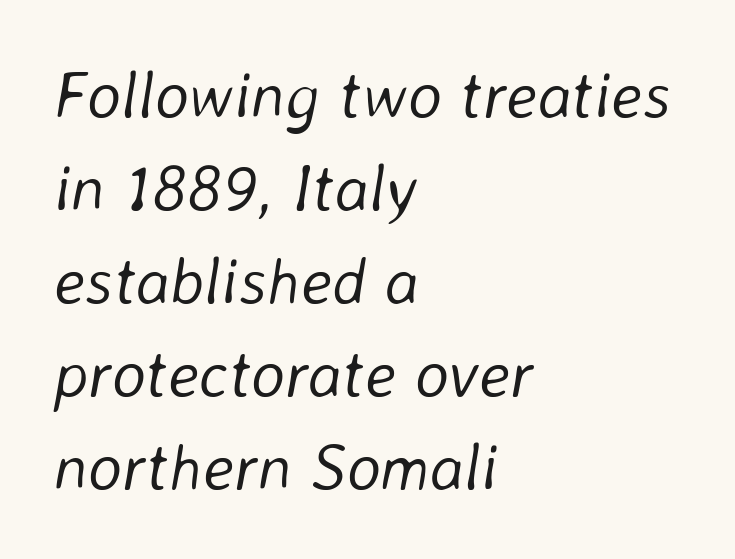
Here the designer chose a conventional face with non-uniform glyph widths. Is the letter spacing exaggerated? No — it looks like the ordinary default. Descender tails drop into unmarked territory. A light-to-regular cut is what we see here. Does the copy run flush right? No — it runs flush left.
